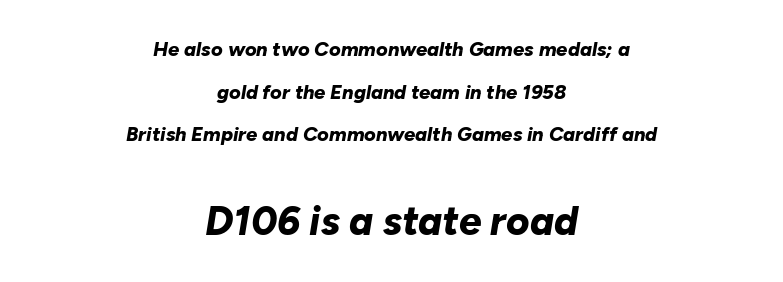
Bigger letters appear in the bottom chunk; the top chunk is reduced. The block of text is sparse from top to bottom, with ample space between rows. The axis of the letterforms is tilted away from vertical. The passage shown has conventional tracking throughout. Type without underlining. A full-strength bold gives these letters their thick strokes.
